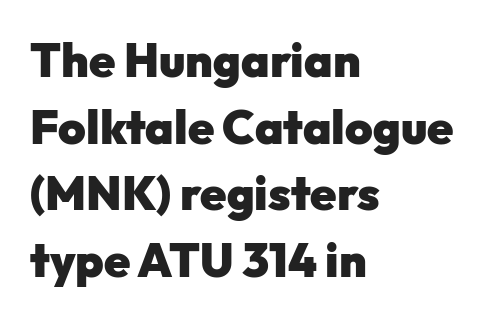
Upright lettering throughout. Bold? Absolutely — the strokes are thick and heavy. Unlike a traditional serif, this face leaves its strokes unadorned. The space between consecutive lines is moderate.
